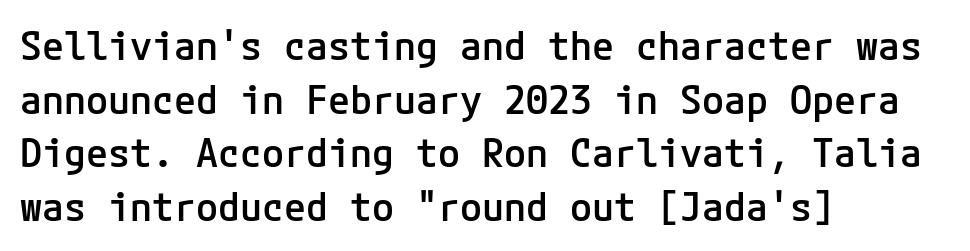
Q: Is the text bold? A: Semi-bold.
Q: Is the text italic (slanted)? A: No, it is upright.
Q: Is the typeface a serif or a sans-serif typeface? A: Sans-serif.
Q: Is the text underlined? A: No.
Q: How is the paragraph aligned? A: Left-aligned.
Q: Is the spacing between letters normal or unusually wide? A: Normal.
Q: Is the spacing between lines tight, normal or loose? A: Normal.
Q: Width (condensed, normal, or wide)? A: Normal.
Q: Stroke contrast? A: Low.
Q: x-height? A: Medium.
